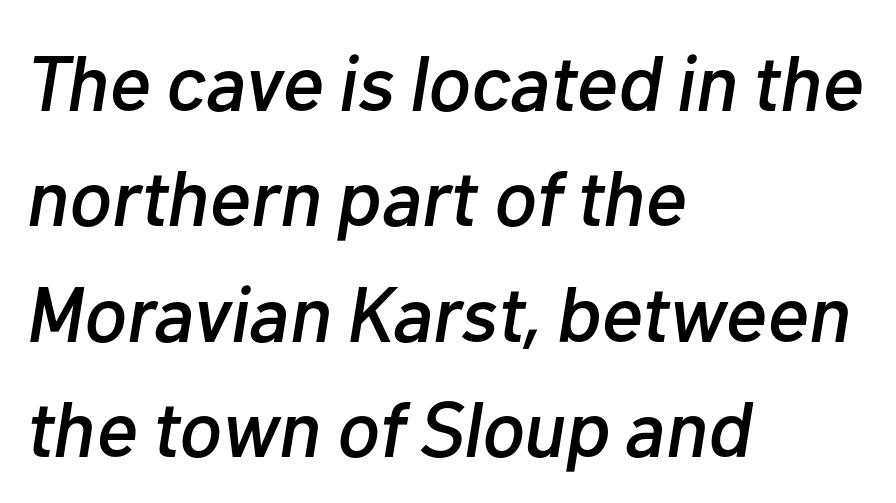
A typesetter would call this leading conventional body-copy spacing. Teacher's note: observe the even left margin — that is flush-left alignment. Varying glyph widths throughout — classic text-font behaviour. Is the letter spacing exaggerated? No — it looks like the ordinary default. Underline: absent.
